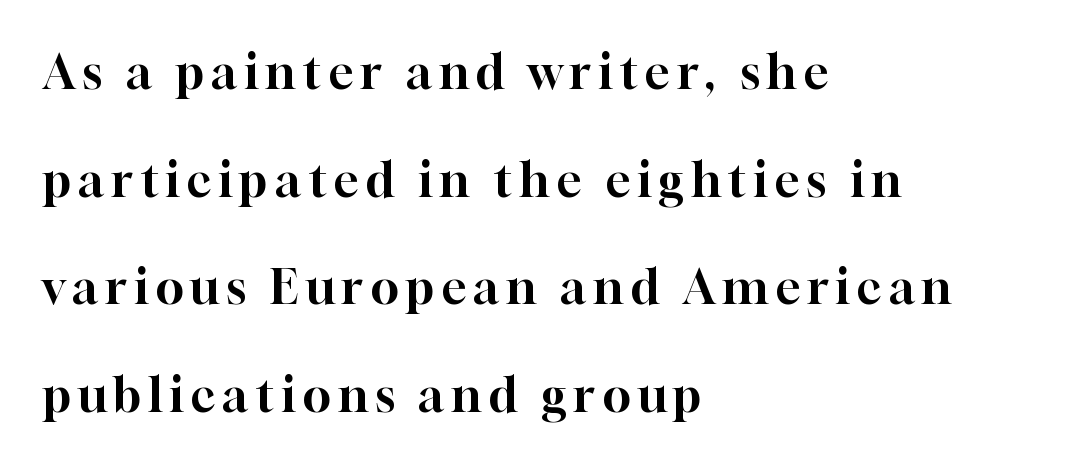
{"serif": "yes", "italic": "no", "width": "normal", "stroke_contrast": "high", "x_height": "medium", "monospaced": "no", "underline": "no", "align": "left", "line_spacing": "loose", "line_spacing_ratio": 2.29, "glyph_px": 47}
